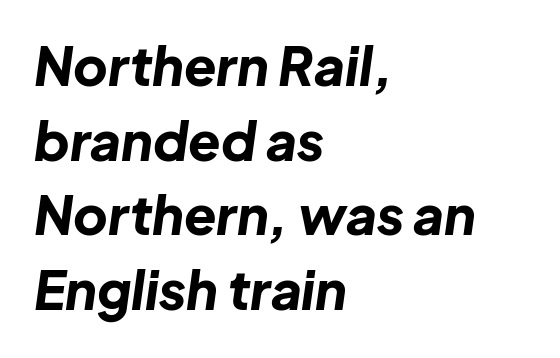
Q: Is the text bold? A: Yes.
Q: Is the text italic (slanted)? A: Yes, it leans right by about 8 degrees.
Q: Is the text underlined? A: No.
Q: How is the paragraph aligned? A: Left-aligned.
Q: Is the spacing between letters normal or unusually wide? A: Normal.
Q: Is the spacing between lines tight, normal or loose? A: Normal.
Q: Width (condensed, normal, or wide)? A: Normal.
Q: Stroke contrast? A: Low.
Q: x-height? A: Medium.
Q: Monospaced? A: No.
